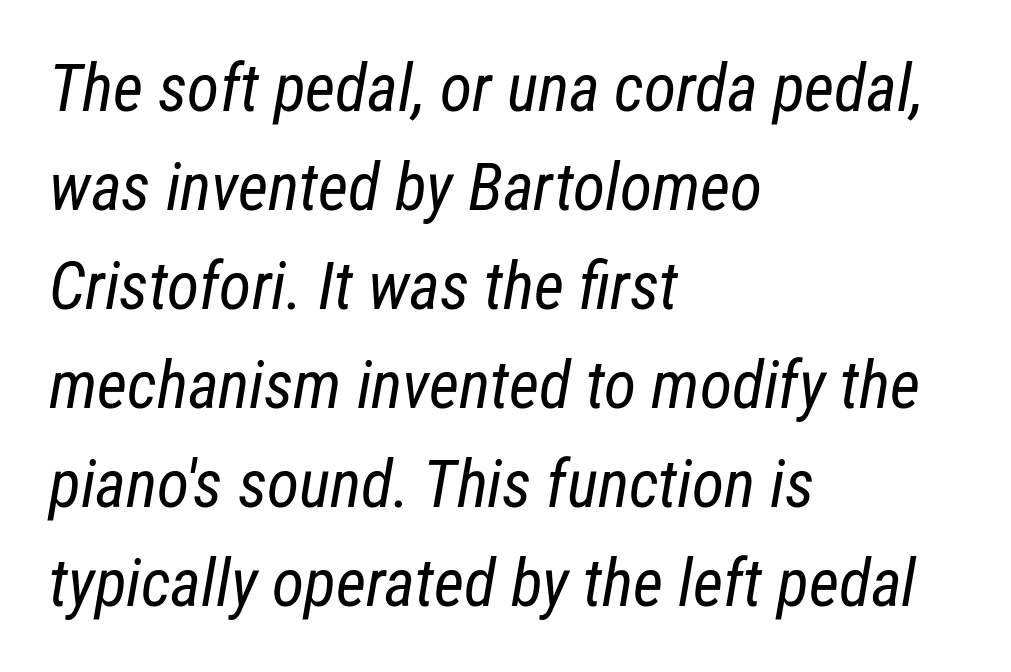
Clear beneath every line of the passage. Alignment: flush left. The font is comparable to plain body text, perhaps lighter. This sample has the flowing, uneven cadence of proportional lettering.
